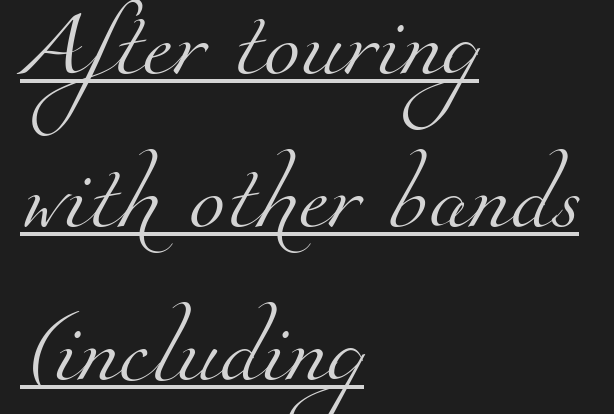
The letters advance in unequal steps, a hallmark of proportional type. The letters look calm and open, with moderate or lighter stems. The face used here is seriffed, in the tradition of book romans. What stands out about the letter spacing? Nothing — it is the standard amount. If you measured baseline to baseline, you'd find a long distance.
